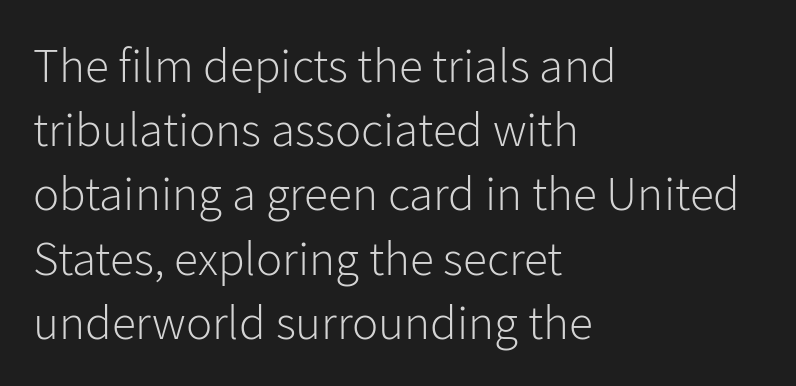
The image shows 49 px light sans-serif type, upright; set left-aligned, normal line spacing (1.31x), normal letter spacing, not underlined; low stroke contrast and a medium x-height.
